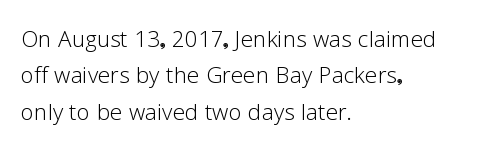
The image shows 30 px light sans-serif type, upright; set left-aligned, line spacing 1.21x, normal letter spacing, not underlined; low stroke contrast and a medium x-height.
